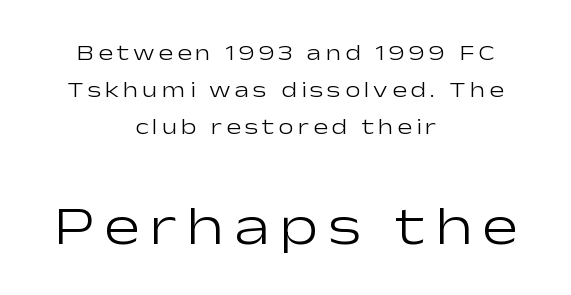
This sample is center-justified, so both line endings float freely. Words float on clear page, feet unadorned. Is there much room between lines? A standard amount, neither cramped nor airy. Looks like regular typesetting: each glyph gets only the width it needs. It's the straight-up-and-down kind of type. The text was rendered using a sans face with plain stroke endings.
